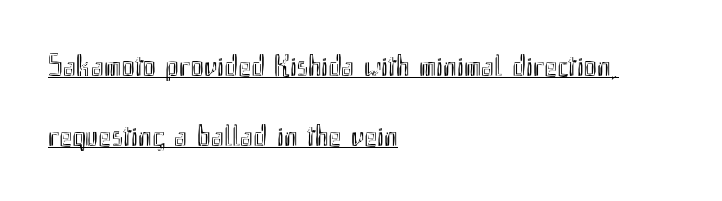
{"italic": "no", "width": "condensed", "x_height": "small", "monospaced": "no", "underline": "yes", "align": "left", "line_spacing": "loose", "line_spacing_ratio": 2.26, "letter_spacing": "normal", "letter_spacing_em": 0.0, "glyph_px": 31}
